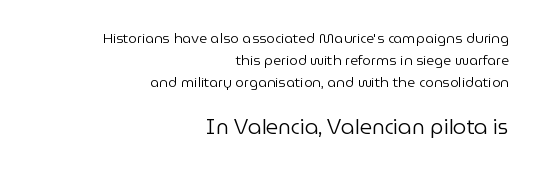
Baseline-to-baseline distance is the conventional proportion of letter height. Summary of weight: not heavy and not bold. Top chunk: small. Bottom chunk: large. Each row of text sits above clean, open space. Honestly, the letter spacing is just normal — you wouldn't notice it.
